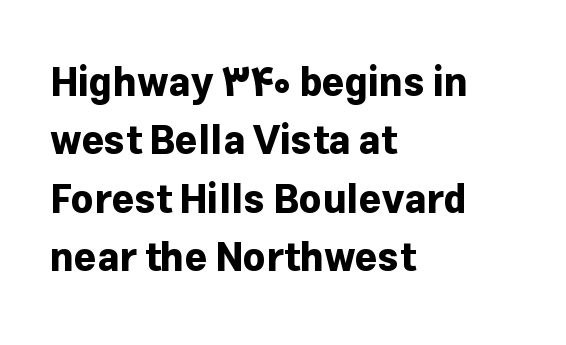
The image shows 39 px bold sans-serif type, upright; set left-aligned, normal line spacing (1.5x), normal letter spacing, not underlined; low stroke contrast and a medium x-height.
